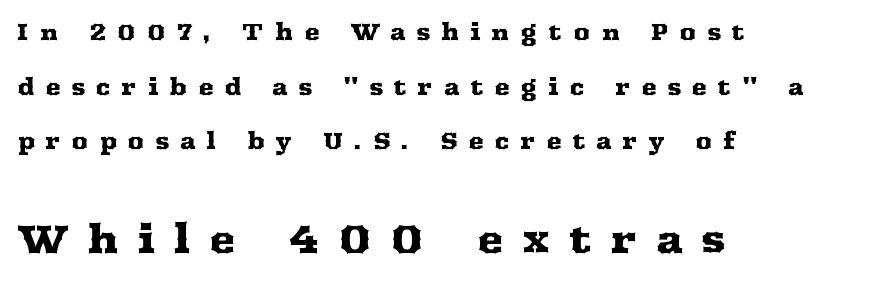
Size contrast runs from small at the top to large at the bottom. Unmarked baselines from the first word to the last. You could fit nearly another row in the gap between these rows. The letters stand upright; this is a roman face.
